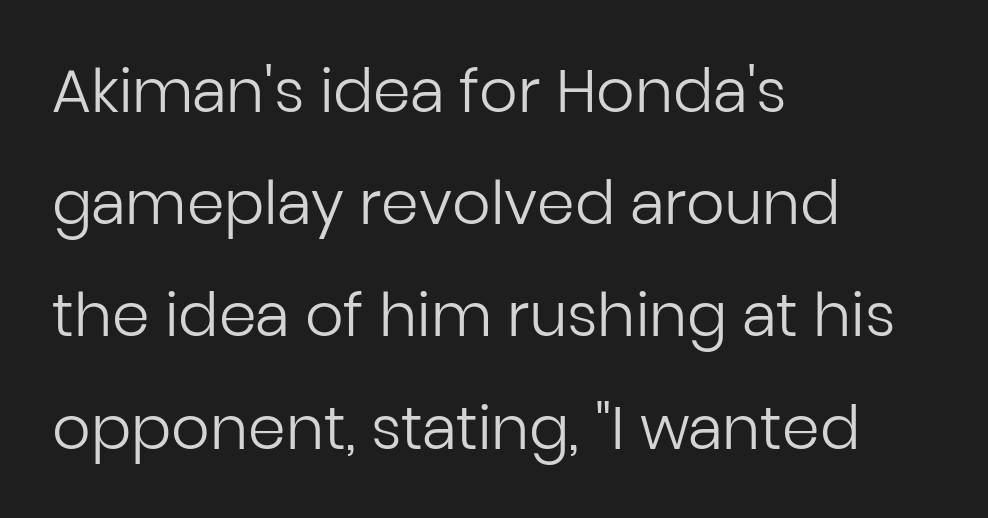
Q: Is the text bold? A: No.
Q: Is the text italic (slanted)? A: No, it is upright.
Q: Is the typeface a serif or a sans-serif typeface? A: Sans-serif.
Q: Is the text underlined? A: No.
Q: How is the paragraph aligned? A: Left-aligned.
Q: Is the spacing between letters normal or unusually wide? A: Normal.
Q: Width (condensed, normal, or wide)? A: Normal.
Q: Stroke contrast? A: Low.
Q: x-height? A: Medium.
Q: Monospaced? A: No.
